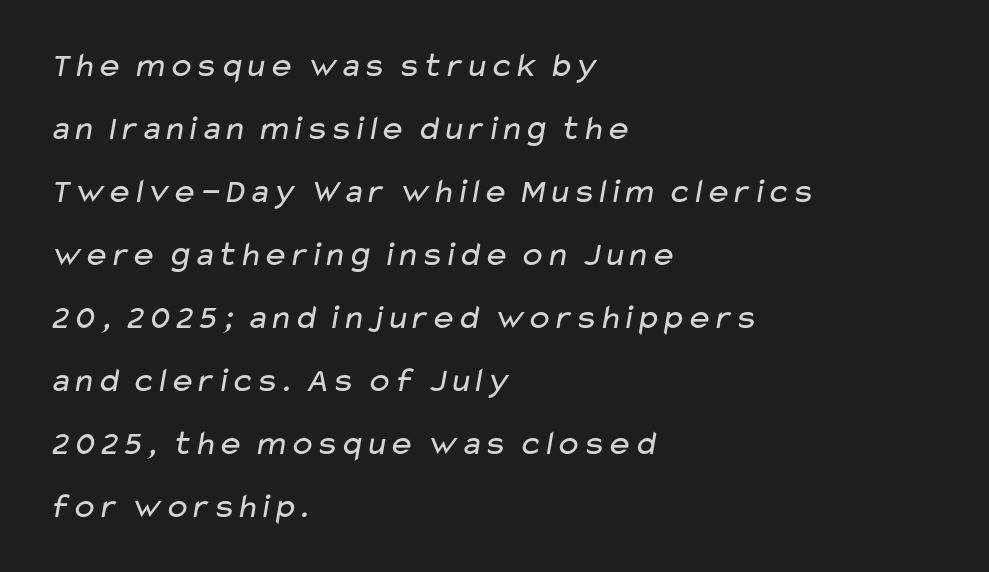
{"serif": "no", "bold": "no", "weight": "regular", "width": "wide", "stroke_contrast": "low", "x_height": "medium", "monospaced": "no", "underline": "no", "align": "left", "line_spacing_ratio": 1.8, "letter_spacing": "normal", "letter_spacing_em": 0.0, "glyph_px": 35}
